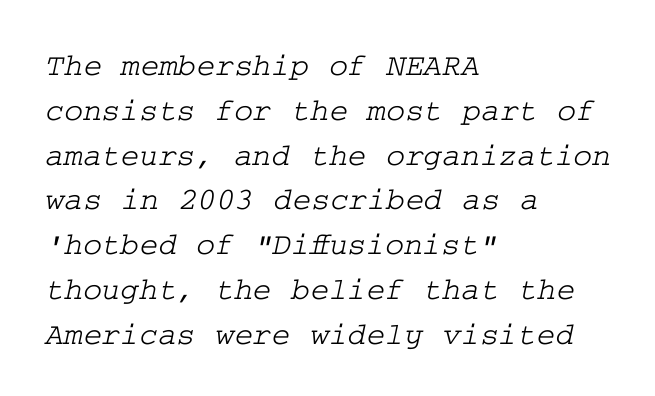
The image shows 32 px wide serif type; set left-aligned, normal line spacing (1.4x), normal letter spacing, not underlined; low stroke contrast and a medium x-height.
